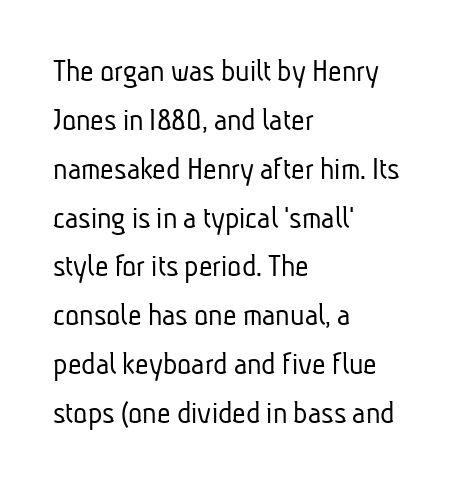
The image shows 33 px light, condensed sans-serif type; set left-aligned, normal line spacing (1.48x), normal letter spacing, not underlined; low stroke contrast and a medium x-height.
